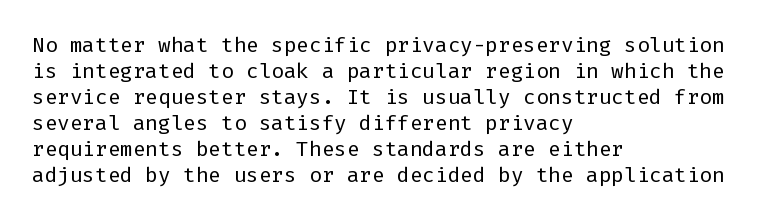
{"italic": "no", "bold": "no", "underline": "no", "align": "left", "line_spacing_ratio": 1.24, "letter_spacing": "normal", "letter_spacing_em": 0.0, "glyph_px": 21}
